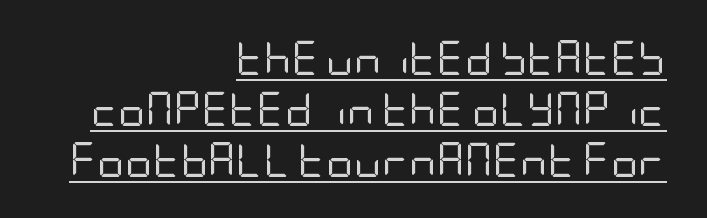
{"serif": "no", "italic": "no", "bold": "no", "weight": "regular", "width": "condensed", "stroke_contrast": "low", "x_height": "large", "underline": "yes", "align": "right", "line_spacing": "normal", "line_spacing_ratio": 1.5, "letter_spacing": "normal", "letter_spacing_em": 0.0, "glyph_px": 34}
